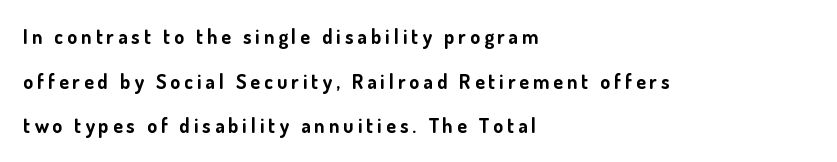
Is the type bold? Yes — the strokes are clearly thick and heavy. The tracking reads as deliberately expanded to a designer's eye. Line spacing here is loose. Only glyphs here, with clear space below each row.
